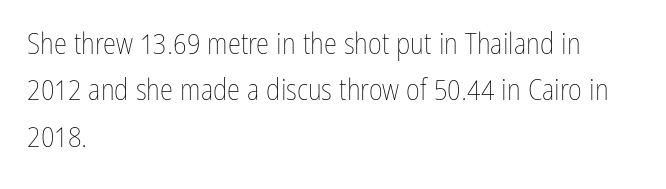
{"italic": "no", "bold": "no", "weight": "thin", "width": "condensed", "stroke_contrast": "low", "x_height": "medium", "monospaced": "no", "underline": "no", "align": "left", "line_spacing": "normal", "line_spacing_ratio": 1.55, "letter_spacing": "normal", "letter_spacing_em": 0.0, "glyph_px": 30}
